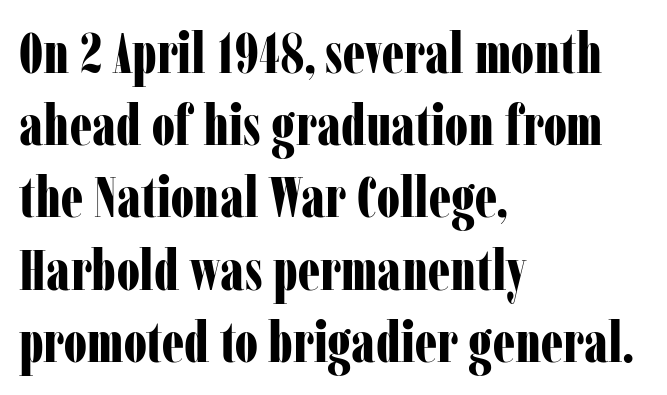
The image shows 56 px bold, condensed serif type, upright; set left-aligned, normal line spacing (1.29x), normal letter spacing, not underlined; low stroke contrast and a medium x-height.
